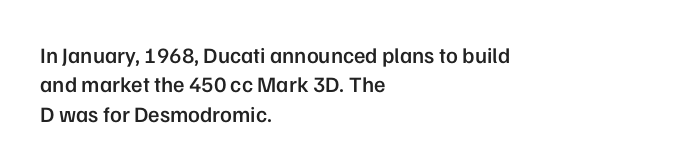
Notice how the passage keeps a crisp vertical edge on the left only. It's the straight-up-and-down kind of type. The zone under the glyphs is completely vacant. This is moderately heavy type, rendered in semibold. Compared with typical paragraphs, the rows here are spaced about the same.
